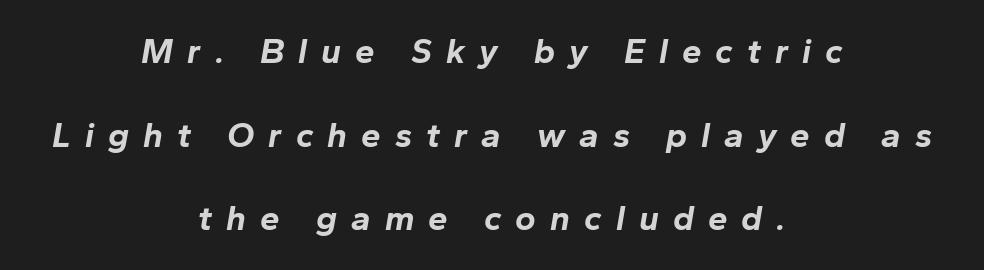
{"italic": "yes", "lean": "right", "slant_degrees": 10, "bold": "yes", "weight": "bold", "width": "normal", "stroke_contrast": "low", "x_height": "medium", "monospaced": "no", "underline": "no", "align": "center", "line_spacing": "loose", "line_spacing_ratio": 2.39, "letter_spacing": "wide", "letter_spacing_em": 0.4, "glyph_px": 35}
